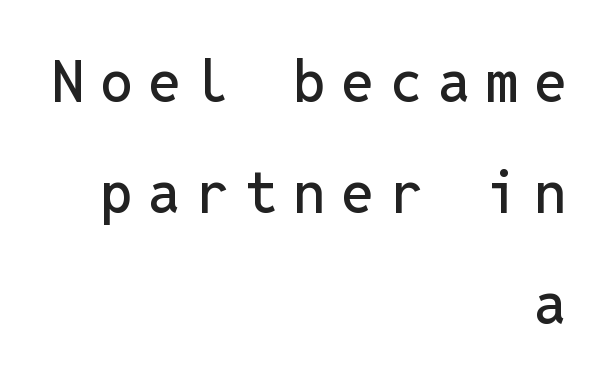
The image shows 58 px sans-serif type, upright, monospaced; set right-aligned, loose line spacing (1.91x), unusually wide letter spacing (+0.27 em), not underlined; low stroke contrast and a medium x-height.
